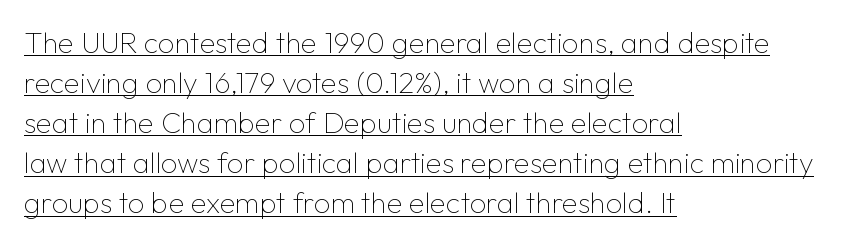
Honestly, the row spacing looks completely unremarkable. Where is the straight margin? On the left. Serifs: no, the terminals of the letterforms are clean. Upright lettering throughout. Somebody hit Ctrl+U on this one — the words are underlined. Each letter keeps its own natural width here, so spacing adapts to shape.
